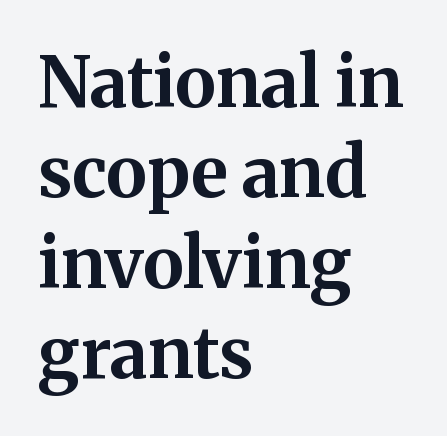
{"serif": "yes", "italic": "no", "bold": "yes", "weight": "bold", "width": "normal", "stroke_contrast": "medium", "x_height": "medium", "monospaced": "no", "underline": "no", "align": "left", "line_spacing": "normal", "line_spacing_ratio": 1.29, "letter_spacing": "normal", "letter_spacing_em": 0.0, "glyph_px": 70}
